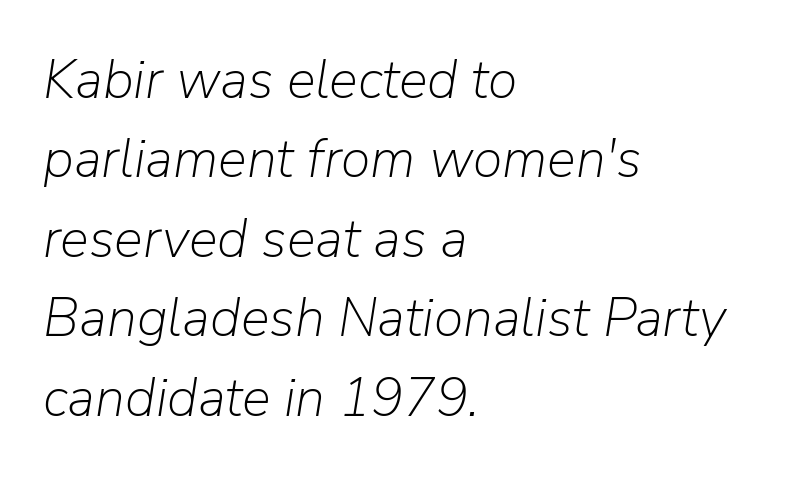
The specimen omits any rule beneath the text block's lines. There's an unmistakable incline to the writing here. Think of a printed novel: that variable character pitch is what you see here. Teacher's note: observe the even left margin — that is flush-left alignment. Tracking value appears to be zero — textbook default spacing.
